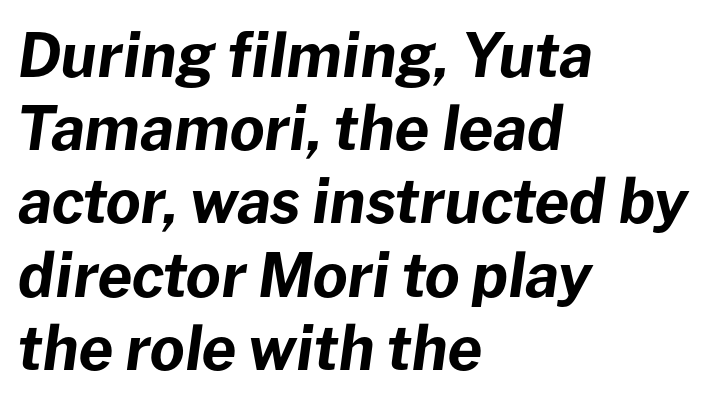
The image shows 60 px bold type, italic (leaning right); set left-aligned, line spacing 1.22x, normal letter spacing, not underlined; low stroke contrast and a medium x-height.
